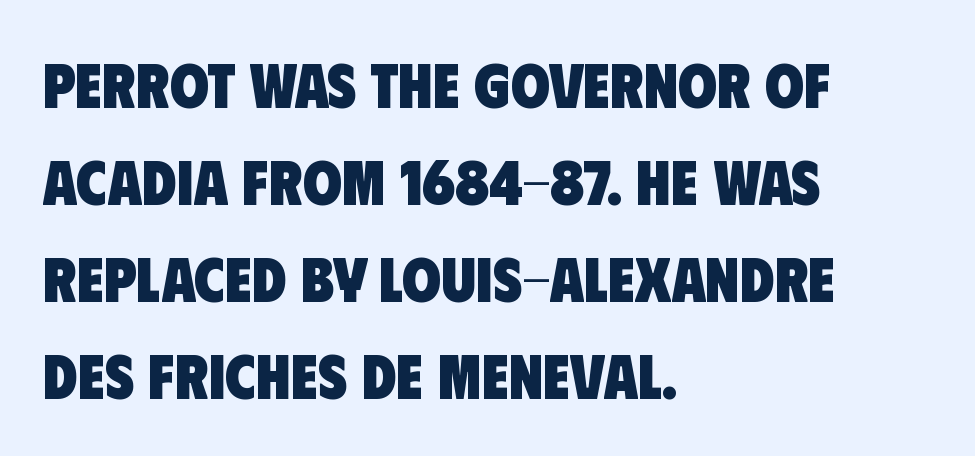
Q: Is the text bold? A: Yes.
Q: Is the typeface a serif or a sans-serif typeface? A: Sans-serif.
Q: Is the text underlined? A: No.
Q: How is the paragraph aligned? A: Left-aligned.
Q: Is the spacing between letters normal or unusually wide? A: Normal.
Q: Is the spacing between lines tight, normal or loose? A: Normal.
Q: Width (condensed, normal, or wide)? A: Condensed.
Q: Stroke contrast? A: Low.
Q: x-height? A: Large.
Q: Monospaced? A: No.
